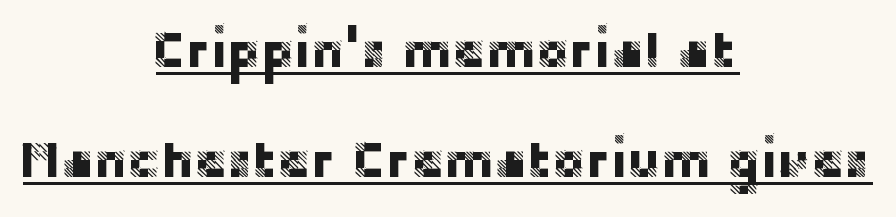
Q: Is the text italic (slanted)? A: No, it is upright.
Q: Is the typeface a serif or a sans-serif typeface? A: Sans-serif.
Q: Is the text underlined? A: Yes.
Q: How is the paragraph aligned? A: Centered.
Q: Is the spacing between letters normal or unusually wide? A: Normal.
Q: Is the spacing between lines tight, normal or loose? A: Loose.
Q: Width (condensed, normal, or wide)? A: Normal.
Q: Stroke contrast? A: Low.
Q: x-height? A: Large.
Q: Monospaced? A: No.
